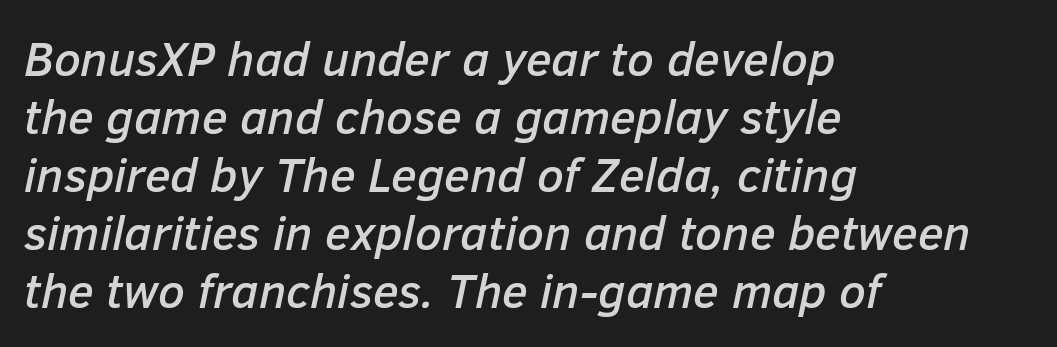
{"italic": "yes", "lean": "right", "slant_degrees": 12, "width": "normal", "stroke_contrast": "low", "x_height": "medium", "monospaced": "no", "underline": "no", "align": "left", "line_spacing_ratio": 1.21, "letter_spacing": "normal", "letter_spacing_em": 0.0, "glyph_px": 48}
